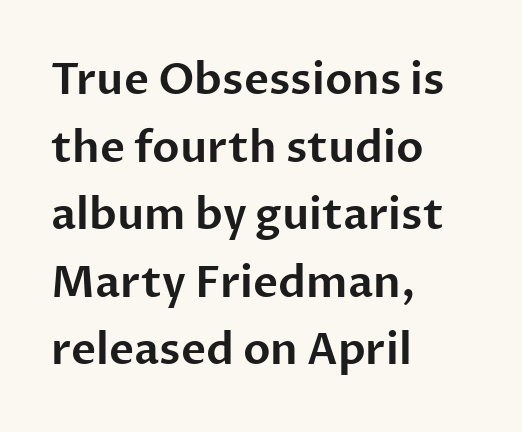
The image shows 43 px sans-serif type, upright; set left-aligned, normal line spacing (1.57x), normal letter spacing, not underlined; low stroke contrast and a medium x-height.
